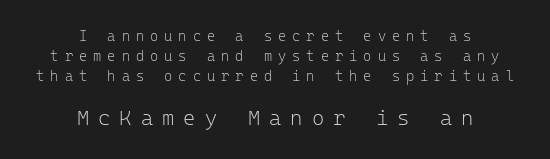
{"italic": "no", "bold": "no", "underline": "no", "align": "center", "line_spacing": "normal", "line_spacing_ratio": 1.44, "letter_spacing": "wide", "letter_spacing_em": 0.43, "larger_block": "second", "size_ratio": 1.5, "glyph_px": 21}
